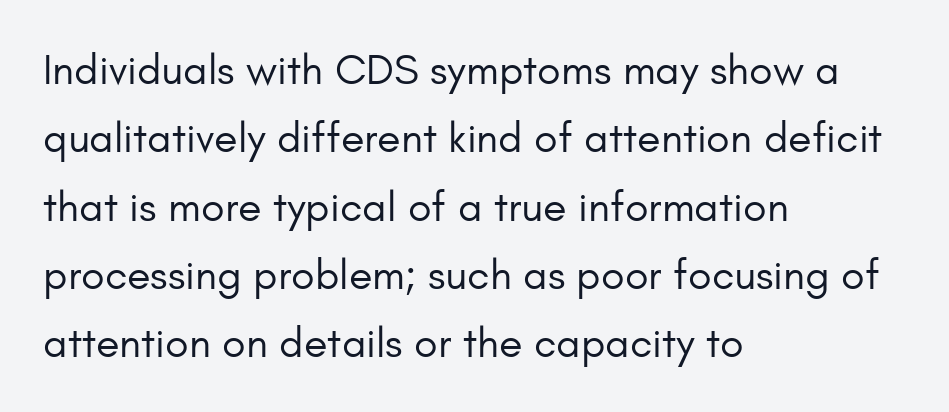
Q: Is the text bold? A: No.
Q: Is the text italic (slanted)? A: No, it is upright.
Q: Is the typeface a serif or a sans-serif typeface? A: Sans-serif.
Q: Is the text underlined? A: No.
Q: How is the paragraph aligned? A: Left-aligned.
Q: Is the spacing between letters normal or unusually wide? A: Normal.
Q: Is the spacing between lines tight, normal or loose? A: Normal.
Q: Width (condensed, normal, or wide)? A: Normal.
Q: Stroke contrast? A: Low.
Q: x-height? A: Small.
Q: Monospaced? A: No.
